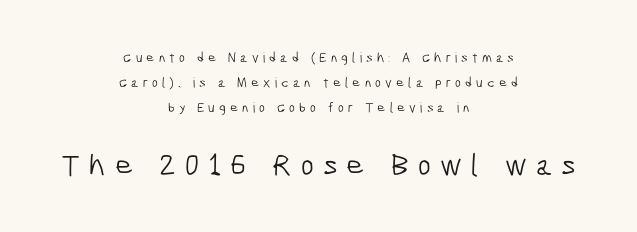
Q: Is the text bold? A: No.
Q: Is the typeface a serif or a sans-serif typeface? A: Sans-serif.
Q: Is the text underlined? A: No.
Q: How is the paragraph aligned? A: Centered.
Q: Is the spacing between letters normal or unusually wide? A: Unusually wide.
Q: Which block of text is set in a larger size, the first (top) or the second (bottom)? A: The second (bottom) one.
Q: Width (condensed, normal, or wide)? A: Condensed.
Q: Stroke contrast? A: Low.
Q: x-height? A: Medium.
Q: Monospaced? A: No.
